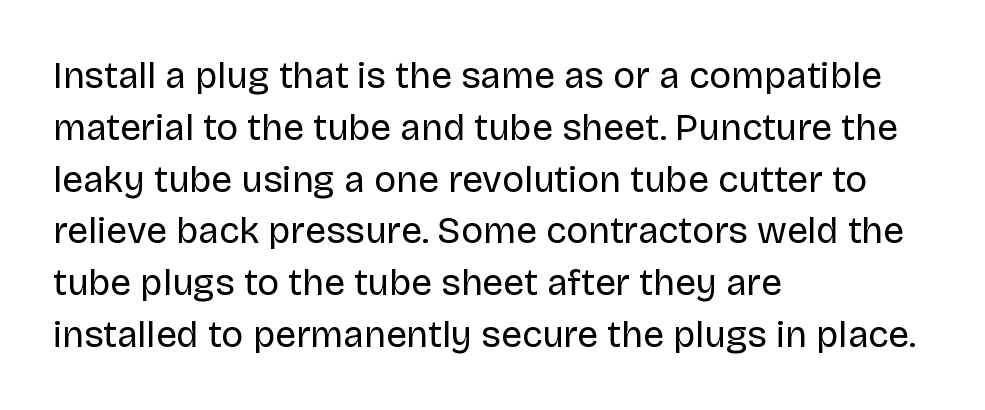
Stroke mass is kept to a normal reading level or below. This rendering features lettering with no underline. Designer's note — italics off, roman on. Note the varied advance widths — an 'i' is clearly narrower than an 'm'. How are the letters spaced? Ordinarily, with no added tracking. The type family on display is of the sans-serif kind.
